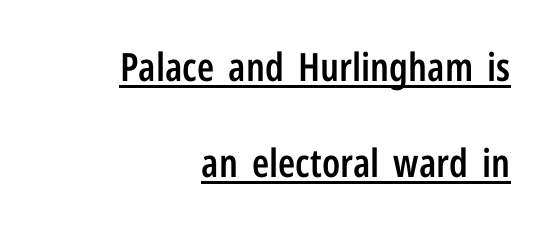
The image shows 39 px semibold, condensed sans-serif type, upright; set right-aligned, loose line spacing (2.46x), normal letter spacing, underlined; low stroke contrast and a medium x-height.
